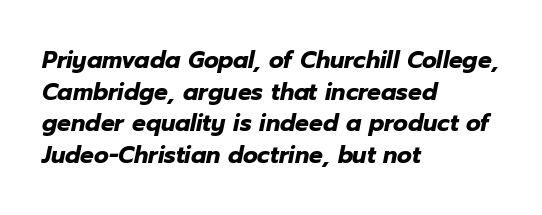
Q: Is the text bold? A: Yes.
Q: Is the text italic (slanted)? A: Yes, it leans right by about 12 degrees.
Q: Is the text underlined? A: No.
Q: How is the paragraph aligned? A: Left-aligned.
Q: Is the spacing between letters normal or unusually wide? A: Normal.
Q: Is the spacing between lines tight, normal or loose? A: Normal.
